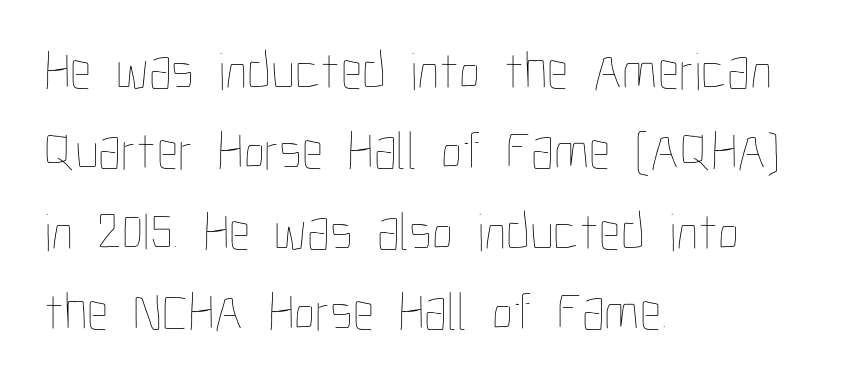
{"italic": "no", "bold": "no", "weight": "thin", "width": "condensed", "stroke_contrast": "low", "x_height": "medium", "monospaced": "no", "underline": "no", "align": "left", "line_spacing": "normal", "line_spacing_ratio": 1.49, "letter_spacing": "normal", "letter_spacing_em": 0.0, "glyph_px": 54}
